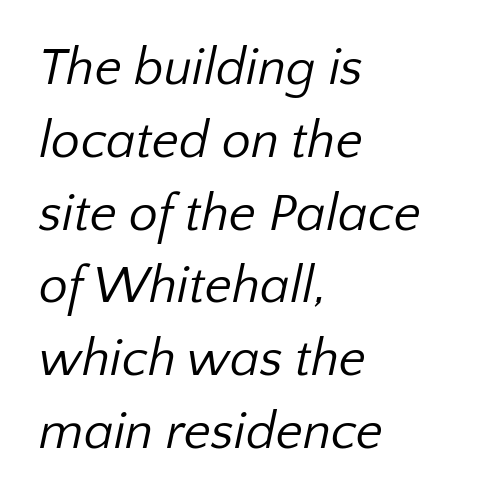
The image shows 52 px regular-weight sans-serif type; set left-aligned, normal line spacing (1.4x), normal letter spacing, not underlined; low stroke contrast and a medium x-height.
